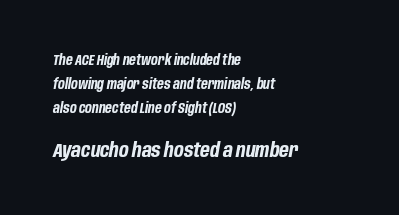
Q: Is the text bold? A: Yes.
Q: Is the text italic (slanted)? A: Yes, it leans right by about 10 degrees.
Q: Is the text underlined? A: No.
Q: How is the paragraph aligned? A: Left-aligned.
Q: Is the spacing between letters normal or unusually wide? A: Normal.
Q: Which block of text is set in a larger size, the first (top) or the second (bottom)? A: The second (bottom) one.
